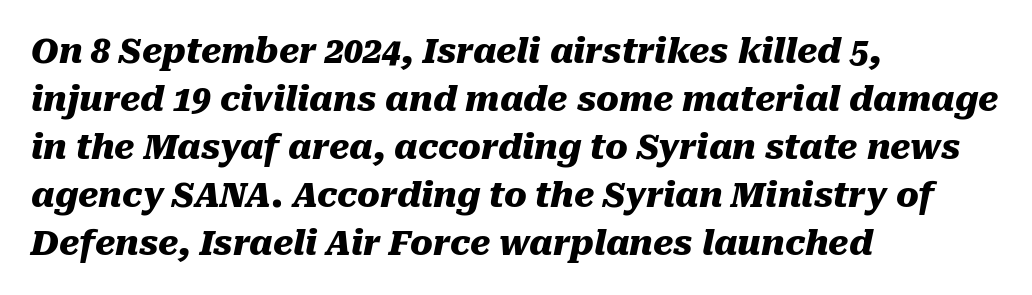
Q: Is the text bold? A: Yes.
Q: Is the text italic (slanted)? A: Yes, it leans right by about 10 degrees.
Q: Is the text underlined? A: No.
Q: How is the paragraph aligned? A: Left-aligned.
Q: Is the spacing between letters normal or unusually wide? A: Normal.
Q: Is the spacing between lines tight, normal or loose? A: Normal.
Q: Width (condensed, normal, or wide)? A: Normal.
Q: Stroke contrast? A: Medium.
Q: x-height? A: Medium.
Q: Monospaced? A: No.
